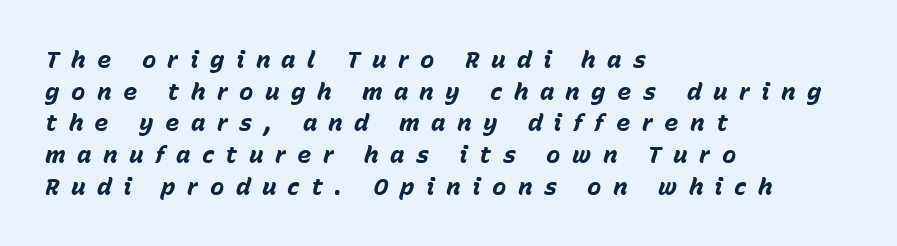
The specimen reads as italic at a glance. These words are printed bold, with thick strokes throughout. Between one letter and the next there's a generous, obvious gap. Check the space under the baseline: it is left empty. Left-aligned paragraph, ragged on the right.
